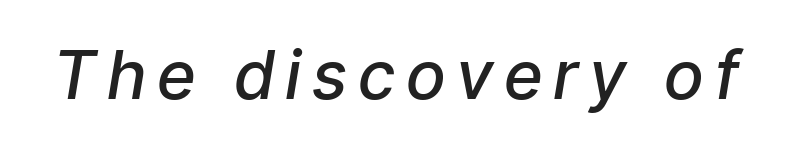
The space directly below the letters is spotless. The face used here is proportionally spaced, like ordinary book or web type. Characters are canted at an angle relative to the baseline's perpendicular. The glyphs have the mass of a demibold cut, below bold.
